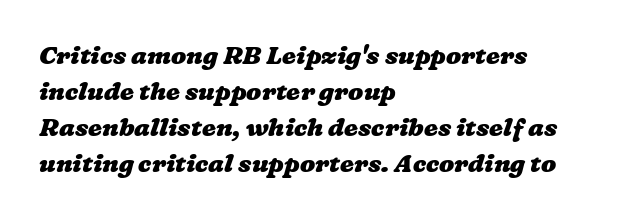
{"bold": "yes", "underline": "no", "align": "left", "line_spacing": "normal", "line_spacing_ratio": 1.44, "letter_spacing": "normal", "letter_spacing_em": 0.0, "glyph_px": 25}
